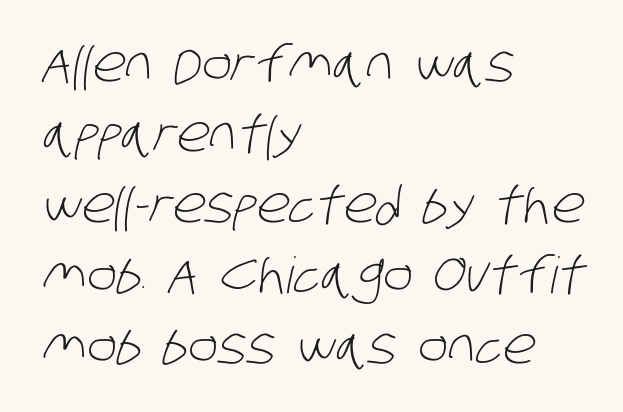
This sample is left-justified, so line endings fall wherever the words run out. The lines sit at an ordinary, default distance from one another. Just letters on the line, the space beneath them empty. This rendering employs a face without finishing strokes, i.e., a sans-serif. The face used here is proportionally spaced, like ordinary book or web type.
